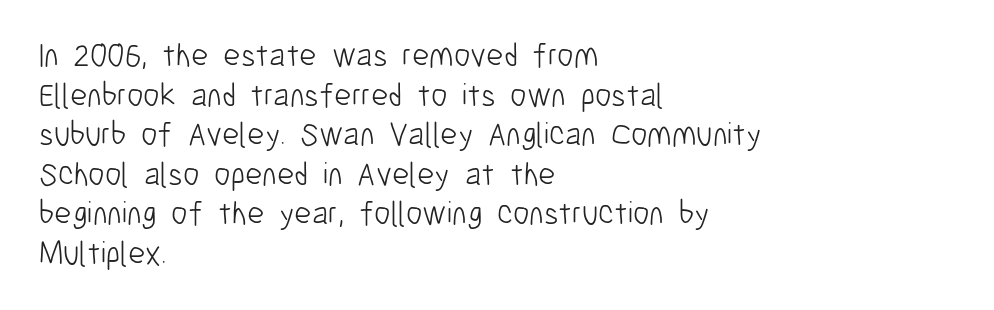
Q: Is the text bold? A: No.
Q: Is the text italic (slanted)? A: No, it is upright.
Q: Is the typeface a serif or a sans-serif typeface? A: Sans-serif.
Q: Is the text underlined? A: No.
Q: How is the paragraph aligned? A: Left-aligned.
Q: Is the spacing between letters normal or unusually wide? A: Normal.
Q: Width (condensed, normal, or wide)? A: Condensed.
Q: Stroke contrast? A: Low.
Q: x-height? A: Medium.
Q: Monospaced? A: No.
